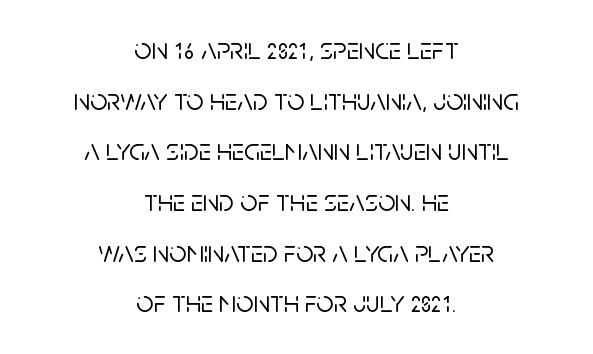
The image shows 30 px sans-serif type, upright; set centered, normal line spacing (1.69x), normal letter spacing, not underlined; low stroke contrast and a large x-height.
